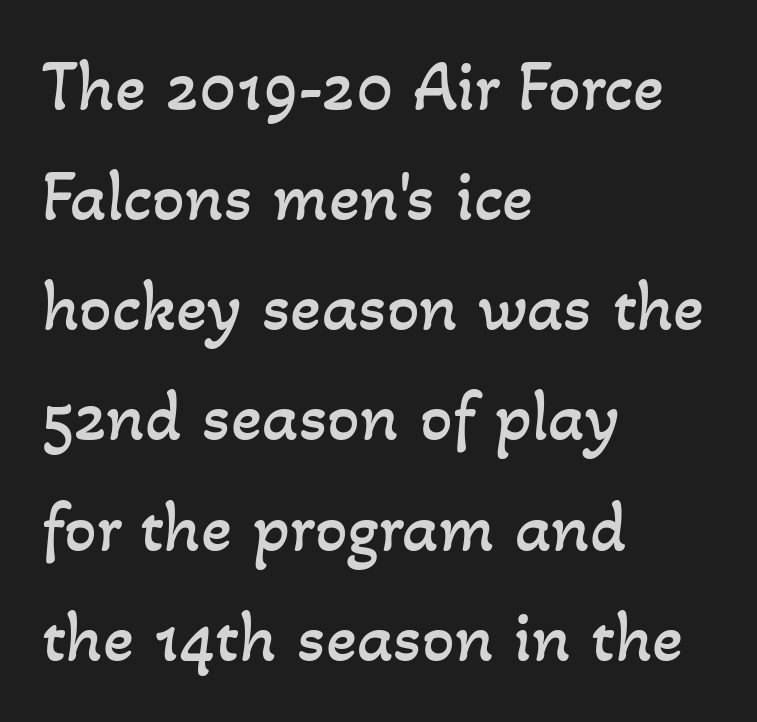
{"bold": "no", "weight": "regular", "width": "normal", "stroke_contrast": "low", "x_height": "small", "monospaced": "no", "underline": "no", "align": "left", "line_spacing": "normal", "line_spacing_ratio": 1.53, "letter_spacing": "normal", "letter_spacing_em": 0.0, "glyph_px": 72}
